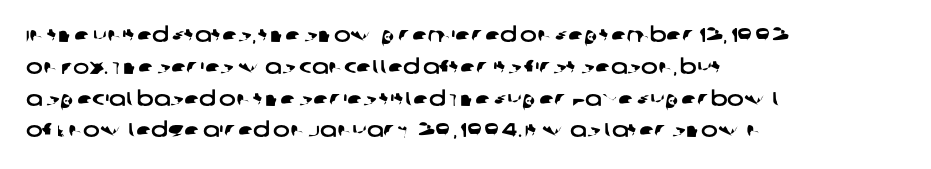
The image shows 20 px text type; set left-aligned, normal line spacing (1.59x), normal letter spacing, not underlined.
